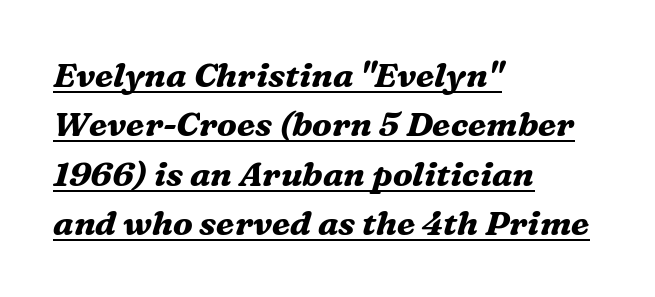
{"serif": "yes", "italic": "yes", "lean": "right", "slant_degrees": 16, "bold": "yes", "weight": "bold", "width": "normal", "stroke_contrast": "medium", "x_height": "medium", "monospaced": "no", "underline": "yes", "align": "left", "line_spacing": "normal", "line_spacing_ratio": 1.45, "letter_spacing": "normal", "letter_spacing_em": 0.0, "glyph_px": 34}
